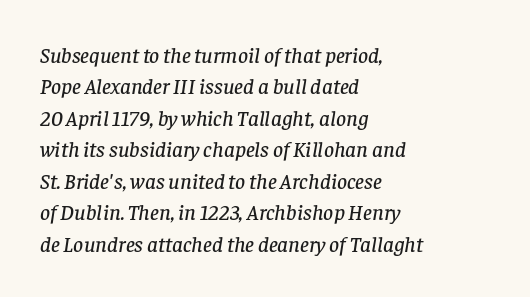
Plain, unruled lines of type. There's an unmistakable incline to the writing here. Nothing unusual about the tracking: characters are spaced as the font intends. Typeset ragged right — the left edge is the straight one. The space between consecutive lines is moderate.
